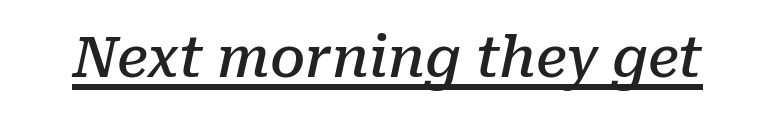
The image shows 56 px semibold serif type, italic (leaning right); set normal letter spacing, underlined; low stroke contrast and a medium x-height.
